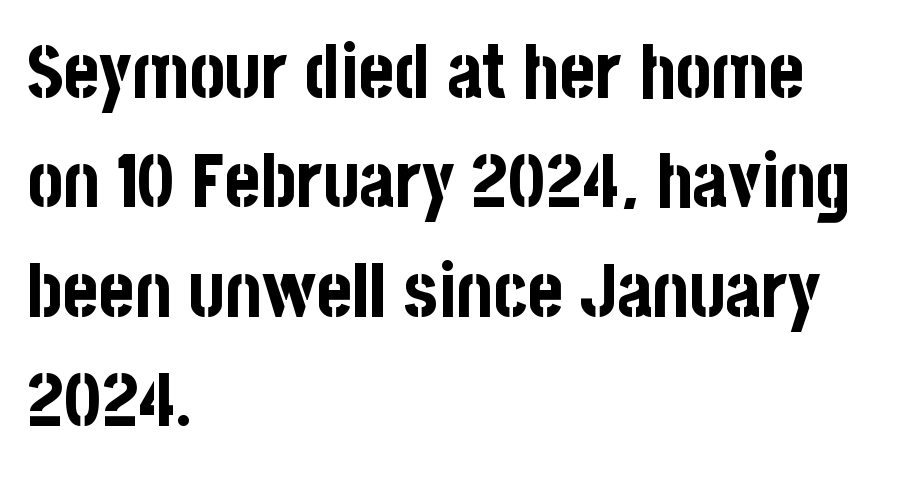
Descenders hang freely into open space. Caption: bold face, heavy strokes. If you drew a ruler down the left edge, every line would touch it. Note the varied advance widths — an 'i' is clearly narrower than an 'm'. This is roman type, the default non-slanted kind.
